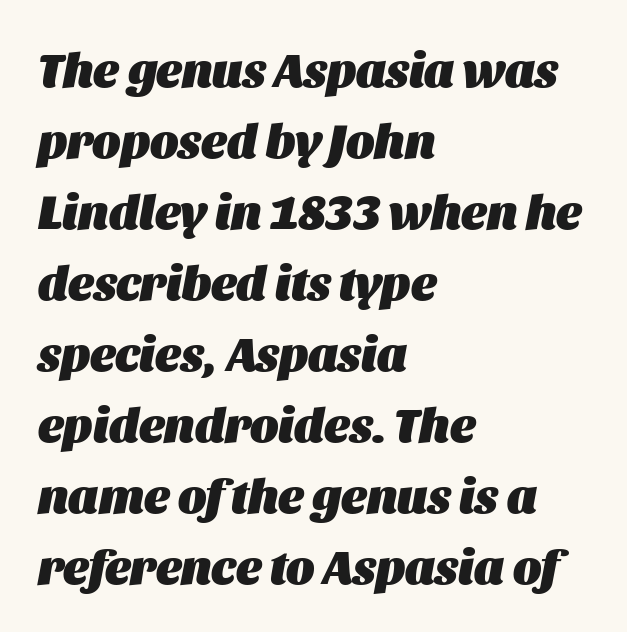
If you drew a ruler down the left edge, every line would touch it. Compared with typical body copy, the letter spacing here is the same. Leading matches the norm, producing a regular column. Character widths vary here, with narrow letters taking less room than wide ones. Bare-footed words on every line.
